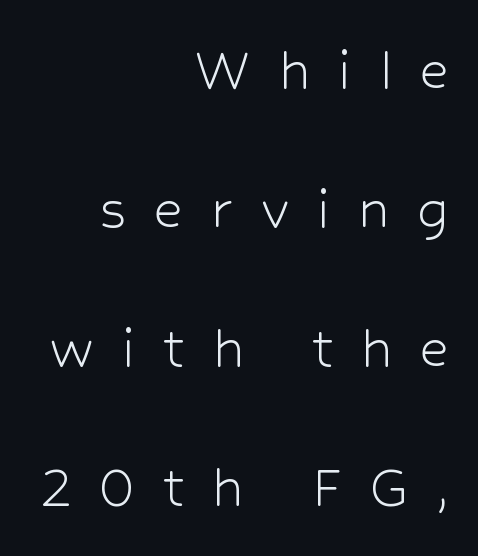
Notice how the stems are strictly vertical — no italics here. Any mark beneath the type? The region is blank. The letters are spread apart with noticeably loose tracking. Stroke terminals: plain, sans-serif.
